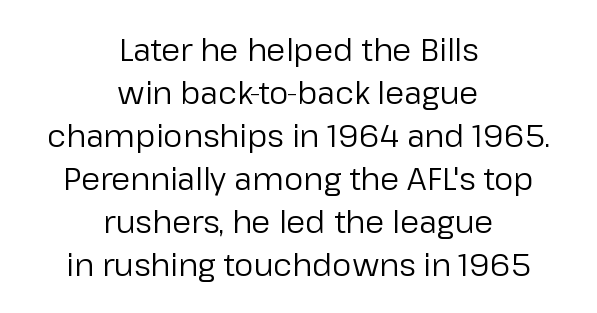
The image shows 31 px regular-weight sans-serif type, upright; set centered, normal line spacing (1.39x), normal letter spacing, not underlined; low stroke contrast and a medium x-height.
